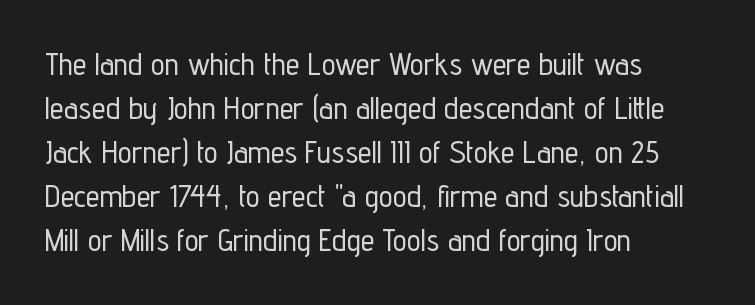
Q: Is the text italic (slanted)? A: No, it is upright.
Q: Is the typeface a serif or a sans-serif typeface? A: Sans-serif.
Q: Is the text underlined? A: No.
Q: How is the paragraph aligned? A: Left-aligned.
Q: Is the spacing between letters normal or unusually wide? A: Normal.
Q: Is the spacing between lines tight, normal or loose? A: Normal.
Q: Width (condensed, normal, or wide)? A: Condensed.
Q: Stroke contrast? A: Low.
Q: x-height? A: Medium.
Q: Monospaced? A: No.
